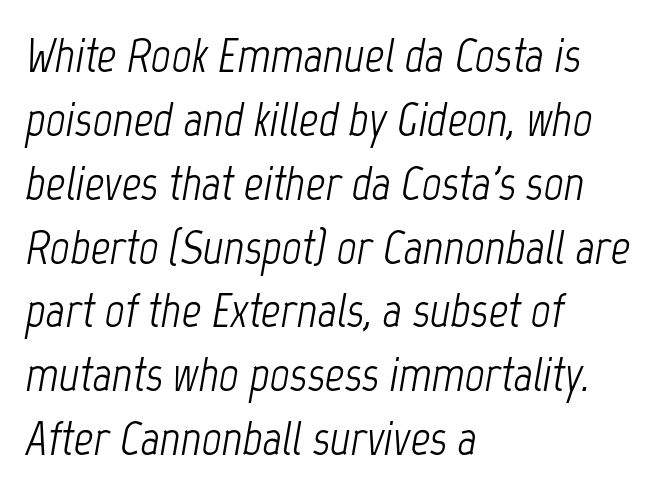
Q: Is the text bold? A: No.
Q: Is the text italic (slanted)? A: Yes, it leans right by about 12 degrees.
Q: Is the text underlined? A: No.
Q: How is the paragraph aligned? A: Left-aligned.
Q: Is the spacing between letters normal or unusually wide? A: Normal.
Q: Is the spacing between lines tight, normal or loose? A: Normal.
Q: Width (condensed, normal, or wide)? A: Condensed.
Q: Stroke contrast? A: Low.
Q: x-height? A: Medium.
Q: Monospaced? A: No.
